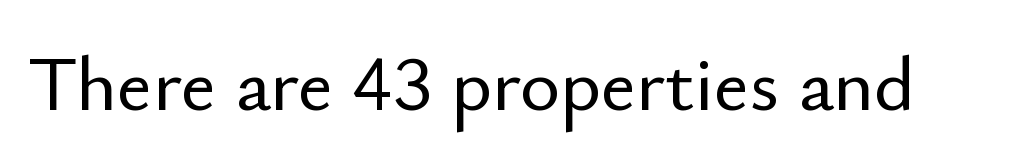
The passage shown is typeset with a sans-serif family. Is this a fixed-width face? No — the glyphs have proportional, varying widths. Rule under the text: the space is simply empty. Designer's note — italics off, roman on.
